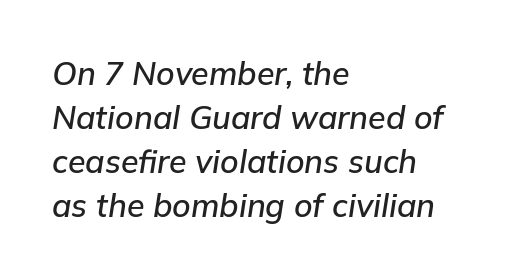
The image shows 32 px text type, italic (leaning right); set left-aligned, normal line spacing (1.38x), normal letter spacing, not underlined; low stroke contrast and a medium x-height.
